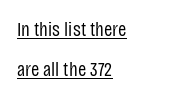
Q: Is the text bold? A: No.
Q: Is the text italic (slanted)? A: No, it is upright.
Q: Is the text underlined? A: Yes.
Q: How is the paragraph aligned? A: Left-aligned.
Q: Is the spacing between letters normal or unusually wide? A: Normal.
Q: Is the spacing between lines tight, normal or loose? A: Loose.
